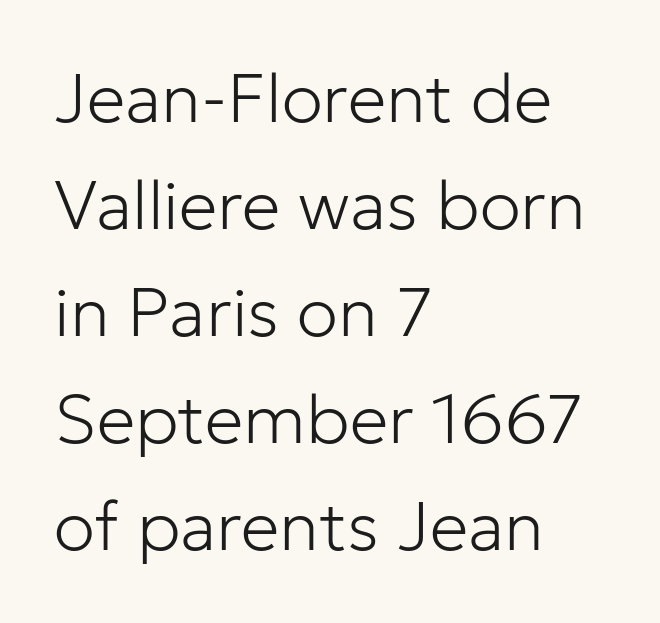
{"serif": "no", "italic": "no", "bold": "no", "weight": "light", "width": "normal", "stroke_contrast": "low", "x_height": "medium", "monospaced": "no", "underline": "no", "align": "left", "line_spacing": "normal", "line_spacing_ratio": 1.55, "letter_spacing": "normal", "letter_spacing_em": 0.0, "glyph_px": 69}
